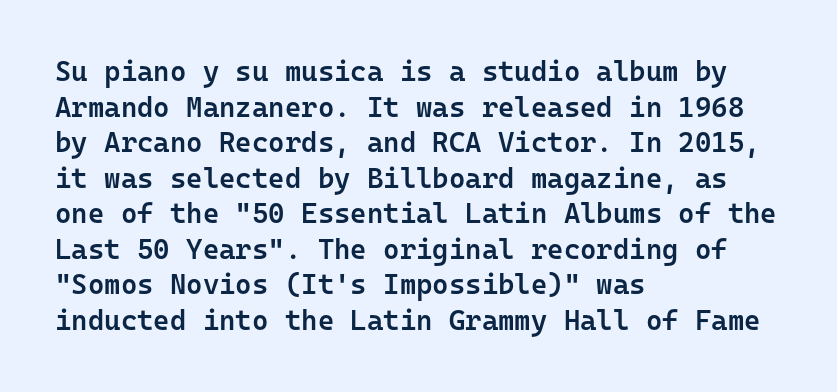
Q: Is the text bold? A: Semi-bold.
Q: Is the text italic (slanted)? A: No, it is upright.
Q: Is the typeface a serif or a sans-serif typeface? A: Sans-serif.
Q: Is the text underlined? A: No.
Q: How is the paragraph aligned? A: Left-aligned.
Q: Is the spacing between letters normal or unusually wide? A: Normal.
Q: Is the spacing between lines tight, normal or loose? A: Normal.
Q: Width (condensed, normal, or wide)? A: Normal.
Q: Stroke contrast? A: Low.
Q: x-height? A: Medium.
Q: Monospaced? A: Yes.
